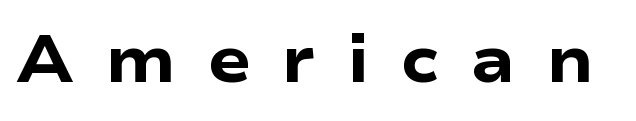
Tall strokes in this sample are plumb rather than angled. These lines are rendered in a variable-pitch font. The passage shown is emphatically bold. Does the type have serifs? No, each stem ends abruptly.
